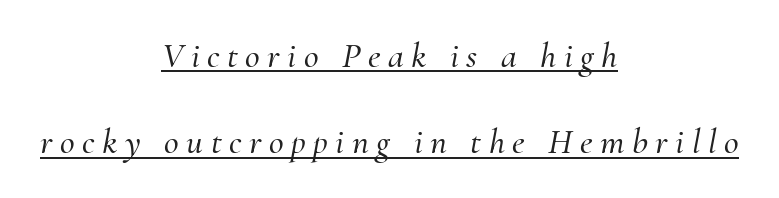
The image shows 36 px serif type, italic (leaning right); set centered, loose line spacing (2.4x), unusually wide letter spacing (+0.21 em), underlined; medium stroke contrast and a small x-height.
